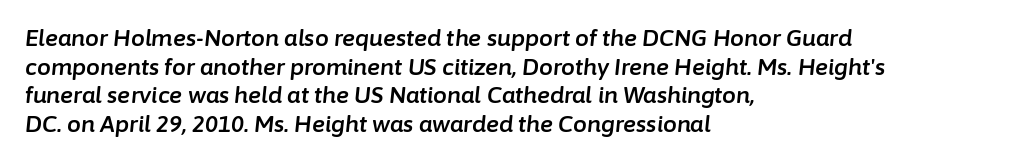
A clean baseline with only descenders dipping below it. If you measured baseline to baseline, you'd find a middling distance. Tracking value appears to be zero — textbook default spacing. Short and long lines alike share a common starting point at left. Does the lettering tilt? It does — this is italic.
